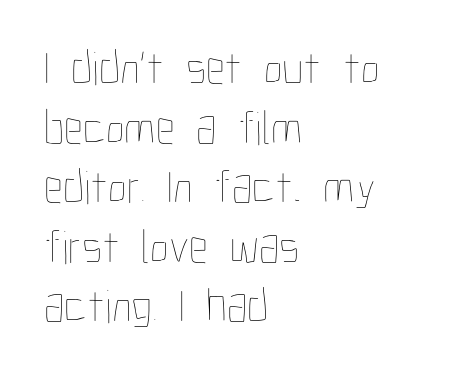
This rendering features lettering with no underline. Typeset ragged right — the left edge is the straight one. Is the type heavy? It reads as light-to-regular instead. Posture: straight, roman, zero tilt.
